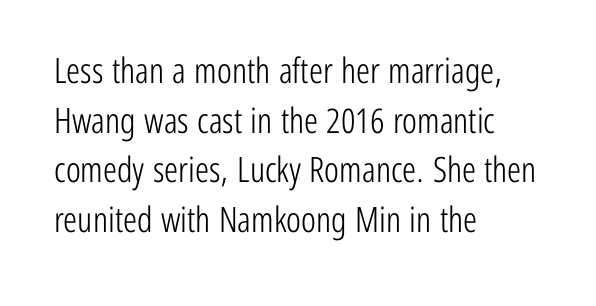
Designer's note — italics off, roman on. Inter-character spacing is left at the font's built-in metrics. Stems here are at most as thick as an everyday book face. The rendering uses natural spacing where letterforms have individual widths. Leading: standard.
